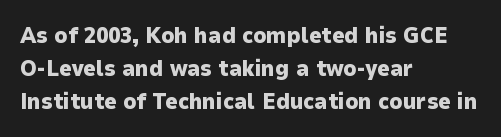
The image shows 22 px bold type, upright; set left-aligned, normal line spacing (1.49x), normal letter spacing, not underlined.
